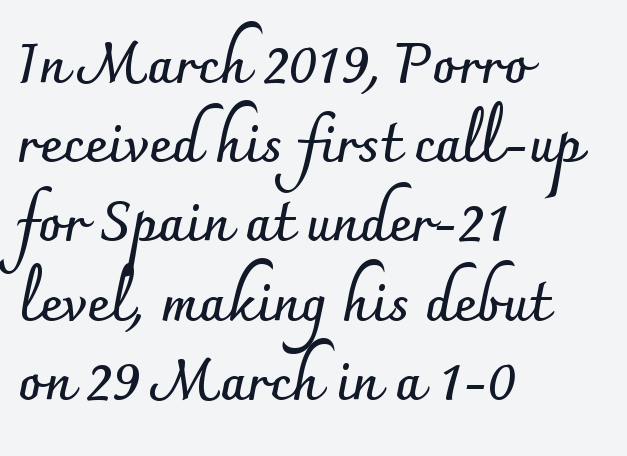
{"serif": "no", "bold": "yes", "weight": "semibold", "width": "normal", "stroke_contrast": "low", "x_height": "small", "monospaced": "no", "underline": "no", "align": "left", "line_spacing": "normal", "line_spacing_ratio": 1.44, "letter_spacing": "normal", "letter_spacing_em": 0.0, "glyph_px": 55}
